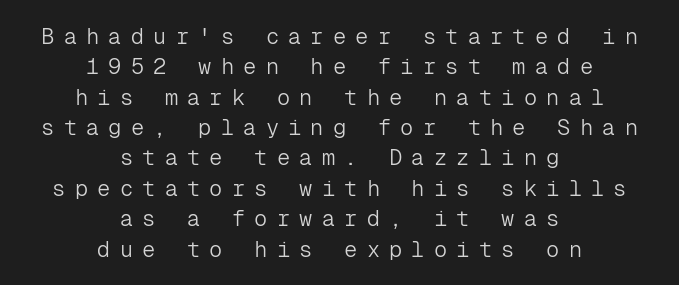
{"italic": "no", "bold": "no", "underline": "no", "align": "center", "line_spacing": "normal", "line_spacing_ratio": 1.38, "letter_spacing": "wide", "letter_spacing_em": 0.42, "glyph_px": 22}
